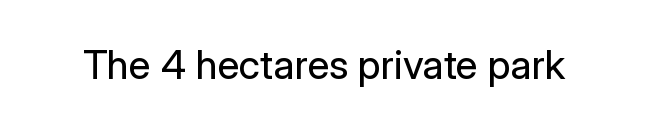
{"serif": "no", "italic": "no", "bold": "no", "weight": "regular", "width": "normal", "stroke_contrast": "low", "x_height": "medium", "monospaced": "no", "underline": "no", "letter_spacing": "normal", "letter_spacing_em": 0.0, "glyph_px": 40}
